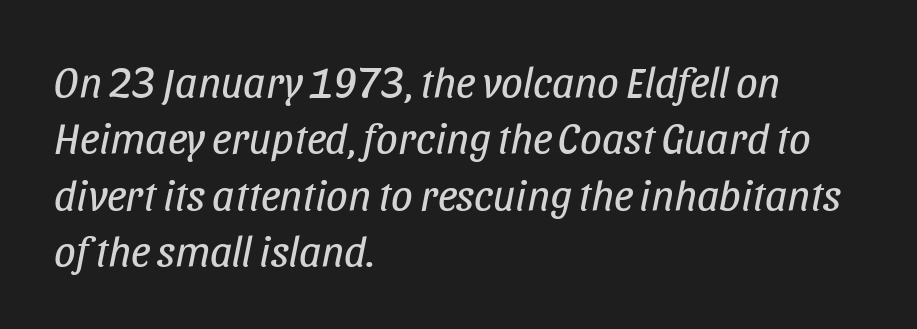
Q: Is the text bold? A: No.
Q: Is the text italic (slanted)? A: Yes, it leans right by about 11 degrees.
Q: Is the text underlined? A: No.
Q: How is the paragraph aligned? A: Left-aligned.
Q: Is the spacing between letters normal or unusually wide? A: Normal.
Q: Is the spacing between lines tight, normal or loose? A: Normal.
Q: Width (condensed, normal, or wide)? A: Condensed.
Q: Stroke contrast? A: Low.
Q: x-height? A: Large.
Q: Monospaced? A: No.
